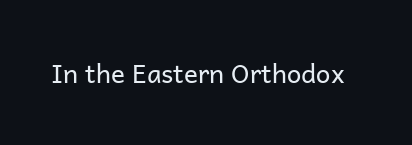
{"italic": "no", "bold": "no", "underline": "no", "letter_spacing": "normal", "letter_spacing_em": 0.0, "glyph_px": 26}
